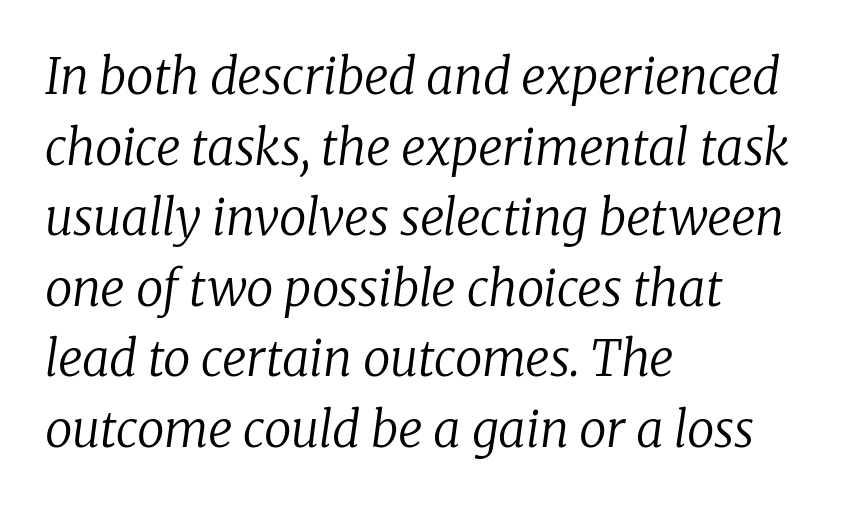
Q: Is the text bold? A: No.
Q: Is the text italic (slanted)? A: Yes, it leans right by about 8 degrees.
Q: Is the typeface a serif or a sans-serif typeface? A: Serif.
Q: Is the text underlined? A: No.
Q: How is the paragraph aligned? A: Left-aligned.
Q: Is the spacing between letters normal or unusually wide? A: Normal.
Q: Is the spacing between lines tight, normal or loose? A: Normal.
Q: Width (condensed, normal, or wide)? A: Normal.
Q: Stroke contrast? A: Low.
Q: x-height? A: Medium.
Q: Monospaced? A: No.
